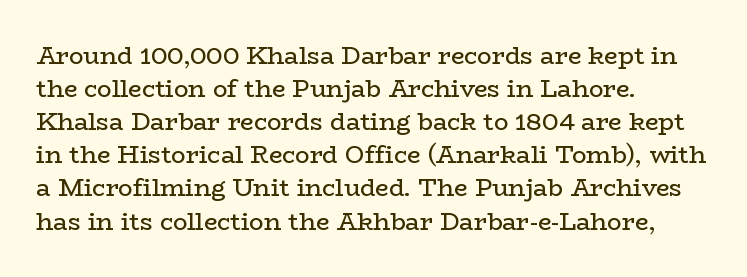
Q: Is the text bold? A: No.
Q: Is the text italic (slanted)? A: No, it is upright.
Q: Is the text underlined? A: No.
Q: How is the paragraph aligned? A: Left-aligned.
Q: Is the spacing between letters normal or unusually wide? A: Normal.
Q: Is the spacing between lines tight, normal or loose? A: Normal.
